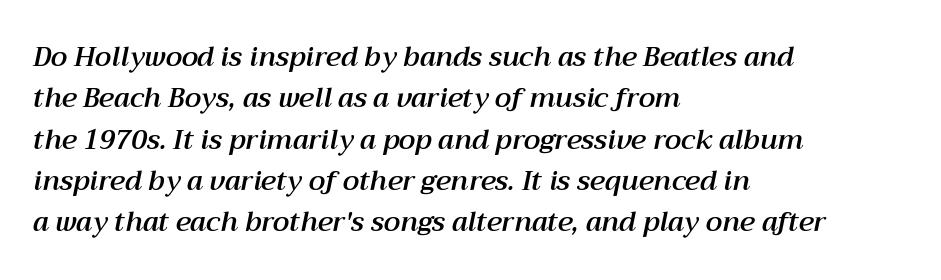
Any mark beneath the type? The region is blank. Nobody touched the tracking dial on this one. Horizontally, the lines are justified to the leading edge only. Style check: oblique. A typesetter would call this leading conventional body-copy spacing.
